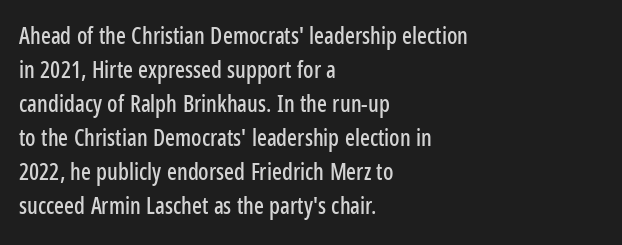
{"italic": "no", "underline": "no", "align": "left", "line_spacing": "normal", "line_spacing_ratio": 1.48, "letter_spacing": "normal", "letter_spacing_em": 0.0, "glyph_px": 23}
